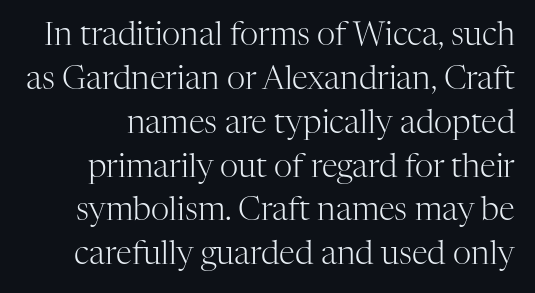
{"serif": "yes", "italic": "no", "bold": "no", "weight": "light", "width": "normal", "stroke_contrast": "high", "x_height": "medium", "monospaced": "no", "underline": "no", "line_spacing": "normal", "line_spacing_ratio": 1.37, "letter_spacing": "normal", "letter_spacing_em": 0.0, "glyph_px": 32}
